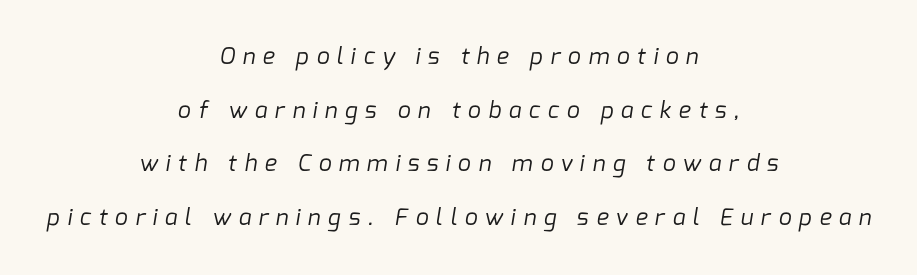
Q: Is the text bold? A: No.
Q: Is the text underlined? A: No.
Q: How is the paragraph aligned? A: Centered.
Q: Is the spacing between letters normal or unusually wide? A: Unusually wide.
Q: Is the spacing between lines tight, normal or loose? A: Loose.
